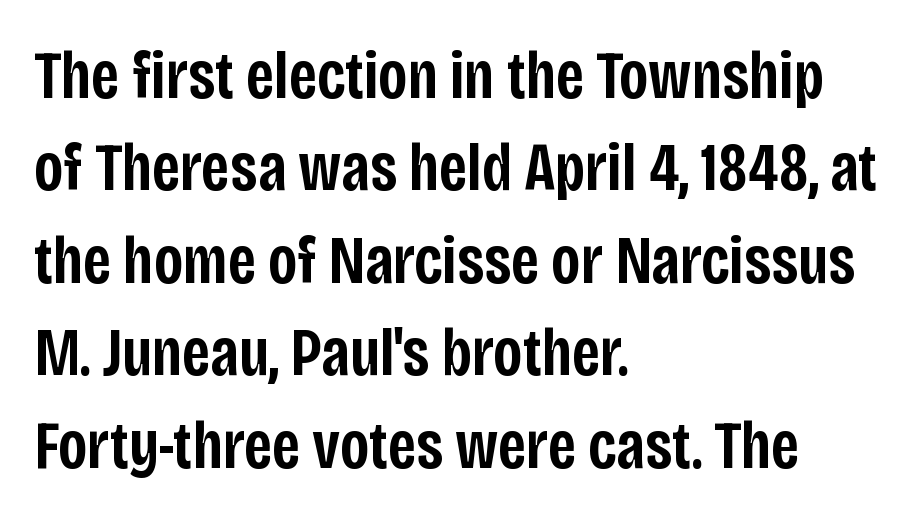
The image shows 68 px semibold, condensed sans-serif type, upright; set left-aligned, normal line spacing (1.36x), normal letter spacing, not underlined; low stroke contrast and a large x-height.
